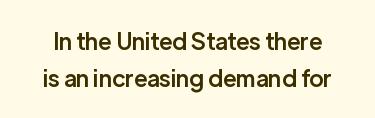
The characters look somewhat weighty, a semibold short of true bold. The gaps between neighbouring characters are ordinary and unremarkable. No word sits above an underline. The lettering holds an erect, upright posture throughout. One glance says typical: line gaps are just what's usual.
